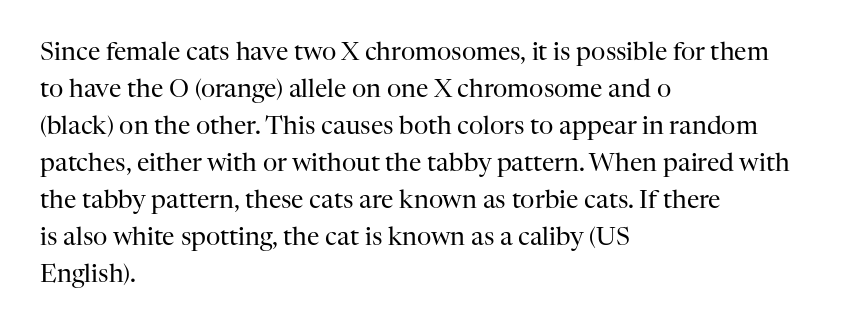
Q: Is the text bold? A: No.
Q: Is the text italic (slanted)? A: No, it is upright.
Q: Is the text underlined? A: No.
Q: How is the paragraph aligned? A: Left-aligned.
Q: Is the spacing between letters normal or unusually wide? A: Normal.
Q: Is the spacing between lines tight, normal or loose? A: Normal.
